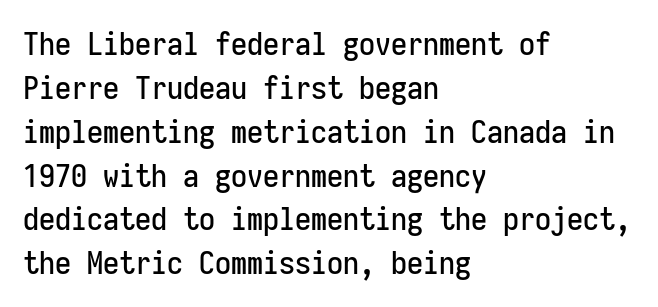
The image shows 32 px condensed sans-serif type, upright, monospaced; set left-aligned, normal line spacing (1.37x), normal letter spacing, not underlined; low stroke contrast and a medium x-height.
